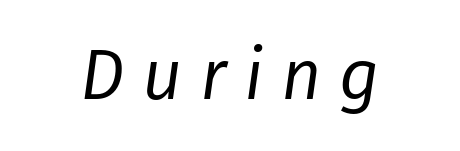
The image shows 70 px regular-weight type, italic (leaning right); set unusually wide letter spacing (+0.25 em), not underlined; low stroke contrast and a medium x-height.
